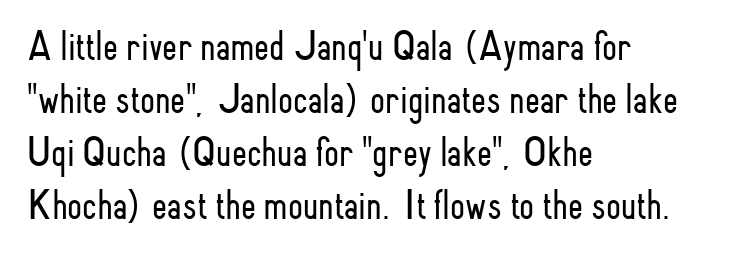
Q: Is the text bold? A: No.
Q: Is the text italic (slanted)? A: No, it is upright.
Q: Is the typeface a serif or a sans-serif typeface? A: Sans-serif.
Q: Is the text underlined? A: No.
Q: How is the paragraph aligned? A: Left-aligned.
Q: Is the spacing between letters normal or unusually wide? A: Normal.
Q: Width (condensed, normal, or wide)? A: Condensed.
Q: Stroke contrast? A: Low.
Q: x-height? A: Small.
Q: Monospaced? A: No.
